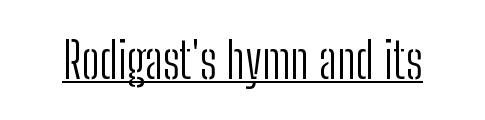
Serif or sans? Sans — the stroke terminals are bare. Is there any slant? The stems are plumb. Glyph-to-glyph distance matches everyday printed text. Letters have the restrained weight of plain body copy at most. A typesetter would call this proportional, since set widths differ per character.
